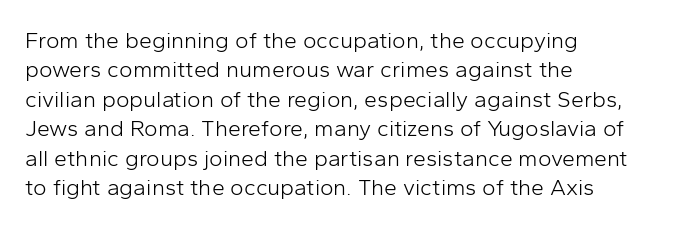
{"italic": "no", "bold": "no", "underline": "no", "align": "left", "line_spacing": "normal", "line_spacing_ratio": 1.28, "letter_spacing": "normal", "letter_spacing_em": 0.0, "glyph_px": 23}
